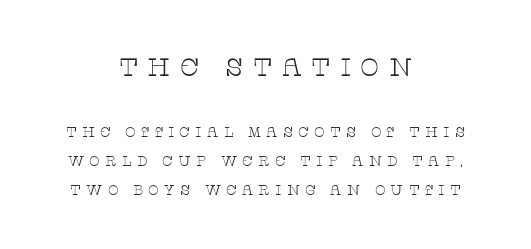
Q: Is the text bold? A: No.
Q: Is the text italic (slanted)? A: No, it is upright.
Q: Is the text underlined? A: No.
Q: How is the paragraph aligned? A: Centered.
Q: Is the spacing between letters normal or unusually wide? A: Unusually wide.
Q: Is the spacing between lines tight, normal or loose? A: Loose.
Q: Which block of text is set in a larger size, the first (top) or the second (bottom)? A: The first (top) one.
